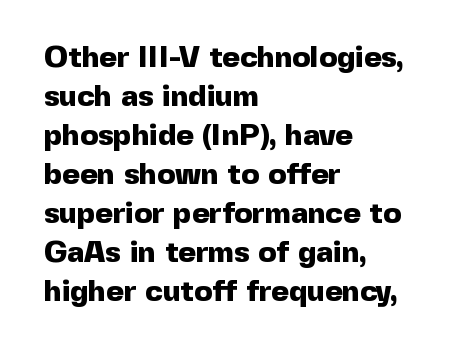
The image shows 30 px heavy sans-serif type, upright; set left-aligned, normal line spacing (1.3x), normal letter spacing, not underlined; a medium x-height.
